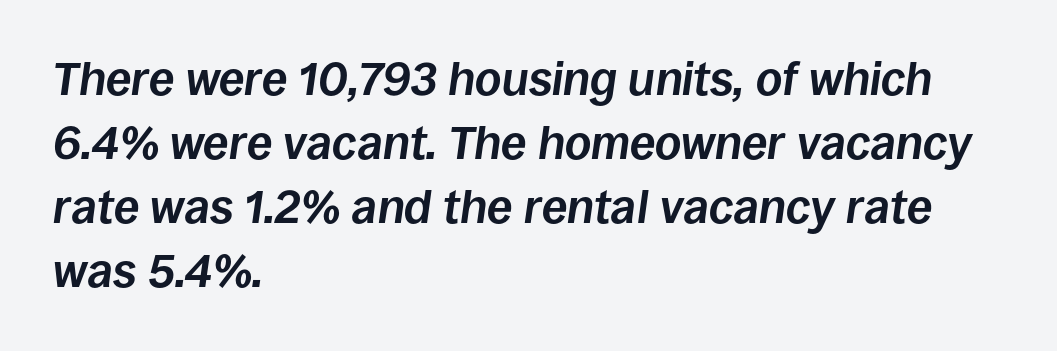
The image shows 46 px bold type, italic (leaning right); set left-aligned, normal line spacing (1.39x), normal letter spacing, not underlined; low stroke contrast and a large x-height.
